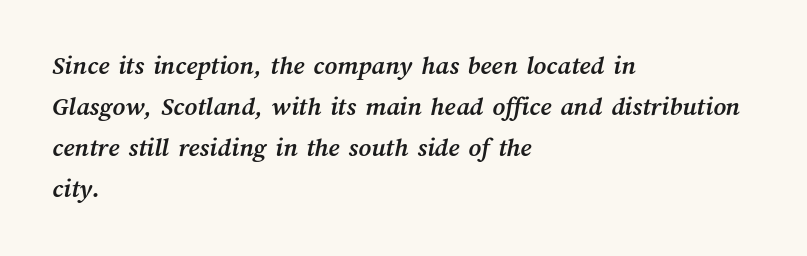
Q: Is the text bold? A: Yes.
Q: Is the text underlined? A: No.
Q: How is the paragraph aligned? A: Left-aligned.
Q: Is the spacing between letters normal or unusually wide? A: Normal.
Q: Is the spacing between lines tight, normal or loose? A: Normal.
